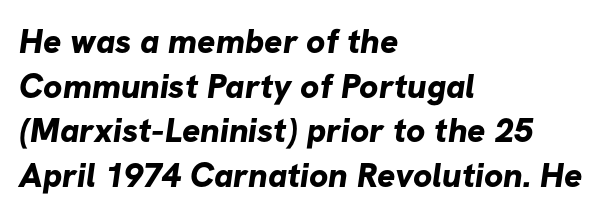
{"serif": "no", "bold": "yes", "weight": "bold", "width": "normal", "stroke_contrast": "low", "x_height": "medium", "monospaced": "no", "underline": "no", "align": "left", "line_spacing": "normal", "line_spacing_ratio": 1.31, "letter_spacing": "normal", "letter_spacing_em": 0.0, "glyph_px": 34}
